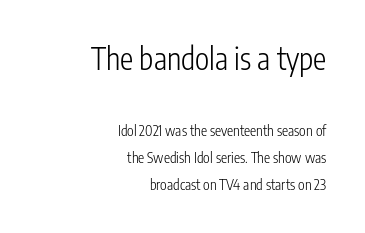
I'd call this a sans setting — the letters go barefoot. Letter spacing: default. Note: larger setting up top, smaller setting below. Stems and bowls with no extra thickness — not bold. Tall strokes in this sample are plumb rather than angled.
